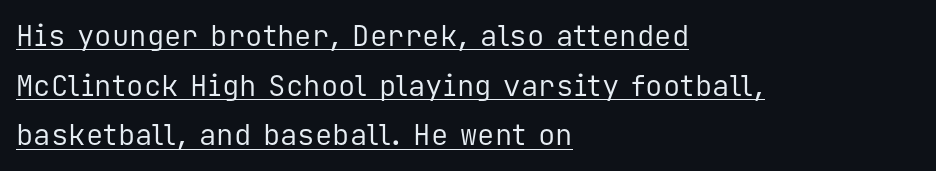
Q: Is the text bold? A: No.
Q: Is the text italic (slanted)? A: No, it is upright.
Q: Is the typeface a serif or a sans-serif typeface? A: Sans-serif.
Q: Is the text underlined? A: Yes.
Q: How is the paragraph aligned? A: Left-aligned.
Q: Is the spacing between letters normal or unusually wide? A: Normal.
Q: Width (condensed, normal, or wide)? A: Normal.
Q: Stroke contrast? A: Low.
Q: x-height? A: Medium.
Q: Monospaced? A: Yes.
